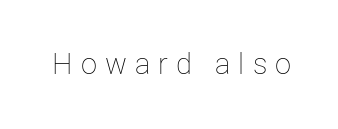
Q: Is the text bold? A: No.
Q: Is the text italic (slanted)? A: No, it is upright.
Q: Is the text underlined? A: No.
Q: Is the spacing between letters normal or unusually wide? A: Unusually wide.
Q: Width (condensed, normal, or wide)? A: Normal.
Q: Stroke contrast? A: Low.
Q: x-height? A: Medium.
Q: Monospaced? A: No.
